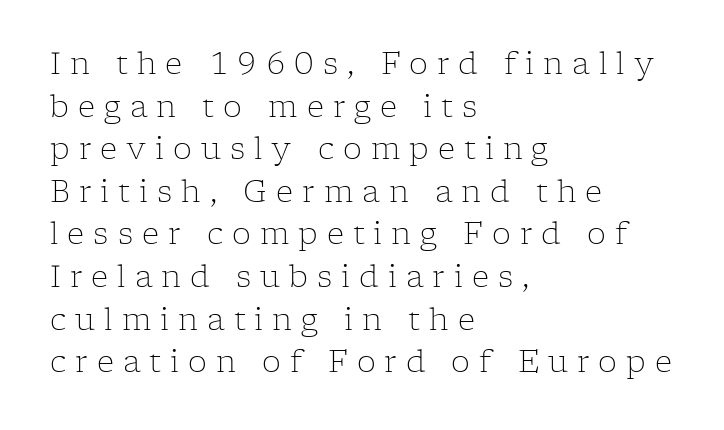
{"serif": "yes", "italic": "no", "bold": "no", "weight": "light", "width": "normal", "stroke_contrast": "low", "x_height": "medium", "monospaced": "no", "underline": "no", "align": "left", "line_spacing": "normal", "line_spacing_ratio": 1.42, "letter_spacing": "wide", "letter_spacing_em": 0.3, "glyph_px": 30}
